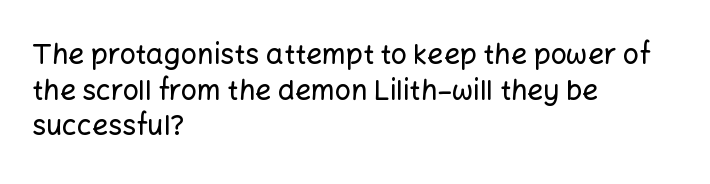
{"serif": "no", "italic": "no", "width": "normal", "stroke_contrast": "low", "x_height": "medium", "monospaced": "no", "underline": "no", "align": "left", "line_spacing": "normal", "line_spacing_ratio": 1.27, "letter_spacing": "normal", "letter_spacing_em": 0.0, "glyph_px": 28}
